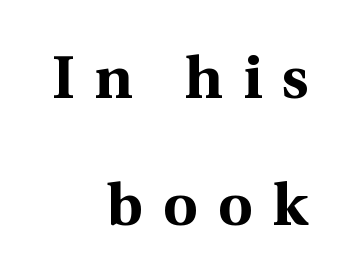
Q: Is the text bold? A: Yes.
Q: Is the text italic (slanted)? A: No, it is upright.
Q: Is the typeface a serif or a sans-serif typeface? A: Serif.
Q: Is the text underlined? A: No.
Q: How is the paragraph aligned? A: Right-aligned.
Q: Is the spacing between letters normal or unusually wide? A: Unusually wide.
Q: Is the spacing between lines tight, normal or loose? A: Loose.
Q: Width (condensed, normal, or wide)? A: Normal.
Q: x-height? A: Medium.
Q: Monospaced? A: No.
